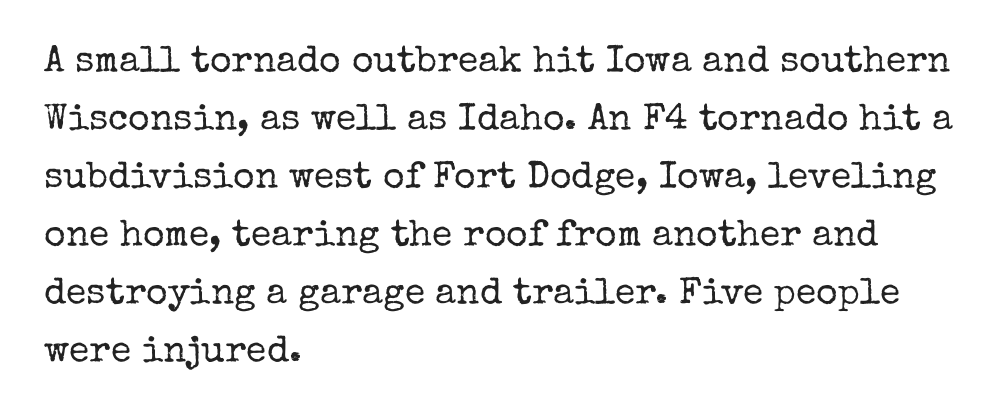
{"serif": "yes", "italic": "no", "bold": "no", "weight": "regular", "width": "normal", "stroke_contrast": "low", "x_height": "medium", "monospaced": "no", "underline": "no", "align": "left", "line_spacing": "normal", "line_spacing_ratio": 1.57, "letter_spacing": "normal", "letter_spacing_em": 0.0, "glyph_px": 37}
